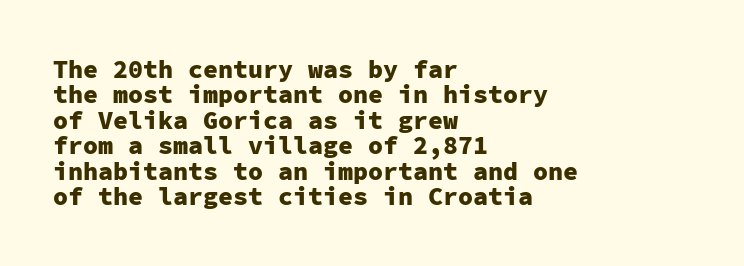
Letter spacing: default. Is the type bold? Yes — the strokes are clearly thick and heavy. The type sits square on the baseline with zero lean. Check the space under the baseline: it is left empty. The text block is weighted toward the left margin, trailing off unevenly rightward. Notice how descenders almost collide with the ascenders below — that's tight leading.
